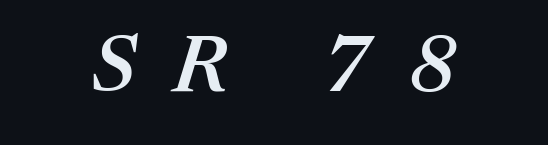
Q: Is the text bold? A: Semi-bold.
Q: Is the text italic (slanted)? A: Yes, it leans right by about 17 degrees.
Q: Is the text underlined? A: No.
Q: Is the spacing between letters normal or unusually wide? A: Unusually wide.
Q: Width (condensed, normal, or wide)? A: Normal.
Q: Stroke contrast? A: Medium.
Q: x-height? A: Medium.
Q: Monospaced? A: No.
